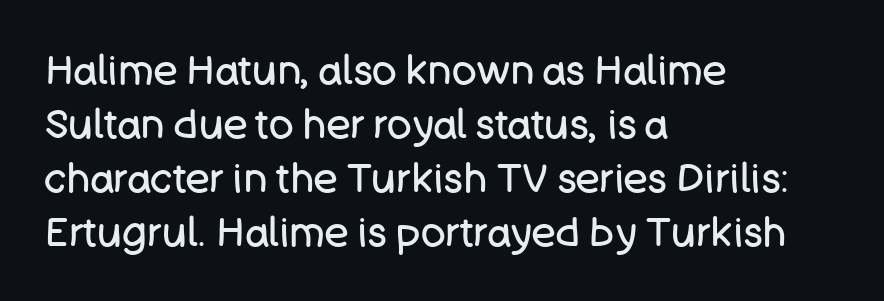
The image shows 41 px regular-weight sans-serif type, upright; set left-aligned, normal line spacing (1.32x), normal letter spacing, not underlined; low stroke contrast and a large x-height.
